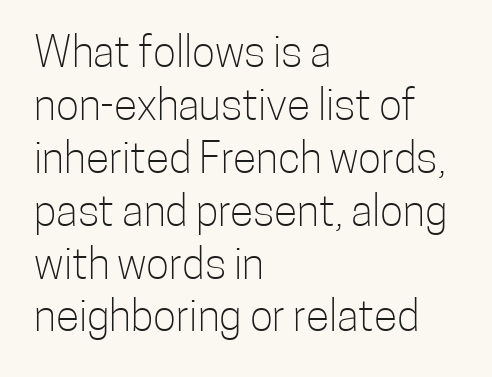
Q: Is the text bold? A: No.
Q: Is the text italic (slanted)? A: No, it is upright.
Q: Is the typeface a serif or a sans-serif typeface? A: Sans-serif.
Q: Is the text underlined? A: No.
Q: How is the paragraph aligned? A: Left-aligned.
Q: Is the spacing between letters normal or unusually wide? A: Normal.
Q: Width (condensed, normal, or wide)? A: Condensed.
Q: Stroke contrast? A: Low.
Q: x-height? A: Medium.
Q: Monospaced? A: No.
